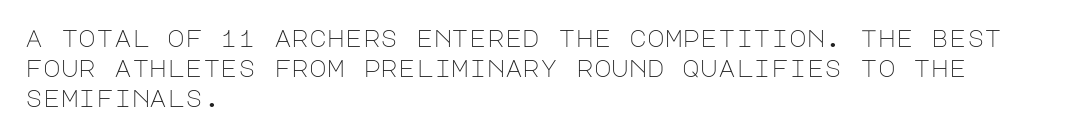
If you drew a line through each stem, it would be perfectly vertical. Tracking value appears to be zero — textbook default spacing. The rag falls on the right side of this text block. The face looks like a standard text weight, possibly lighter. The string is rendered with underlining switched off.
